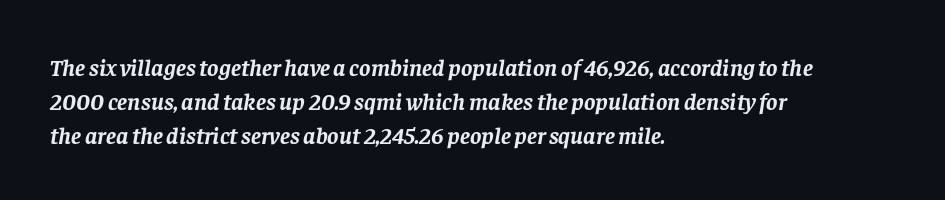
{"italic": "yes", "lean": "right", "slant_degrees": 8, "bold": "yes", "underline": "no", "align": "left", "line_spacing": "normal", "line_spacing_ratio": 1.41, "letter_spacing": "normal", "letter_spacing_em": 0.0, "glyph_px": 24}
